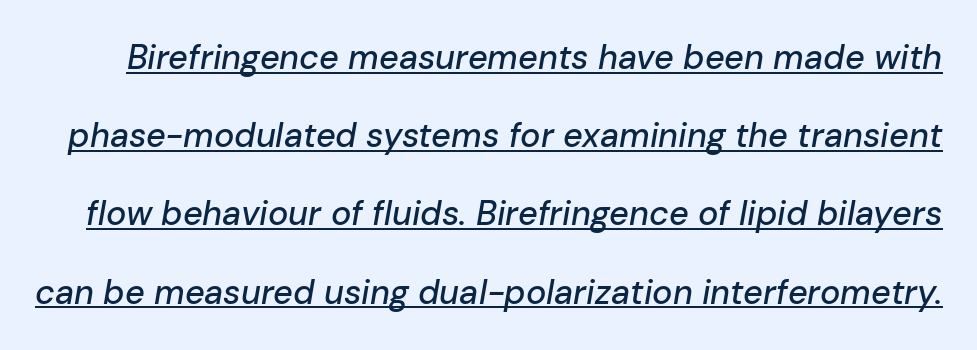
Glyph-to-glyph distance matches everyday printed text. Somebody hit Ctrl+U on this one — the words are underlined. These lines stand farther apart than default settings would place them. Here the designer chose a conventional face with non-uniform glyph widths. The face used here has a pronounced slope to its letters.
